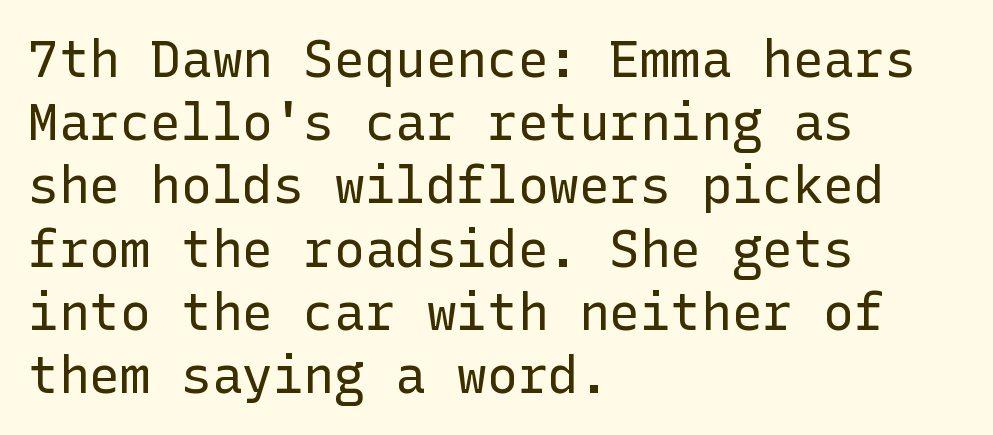
Clear beneath every line of the passage. Observe the ordinary spacing: letters are neighbours, not strangers. These lines are composed in type without serifs. One-word summary of the alignment: left. Rendered with straight, roman letterforms. A quiet, ordinary-to-light weight characterises the typeface.
